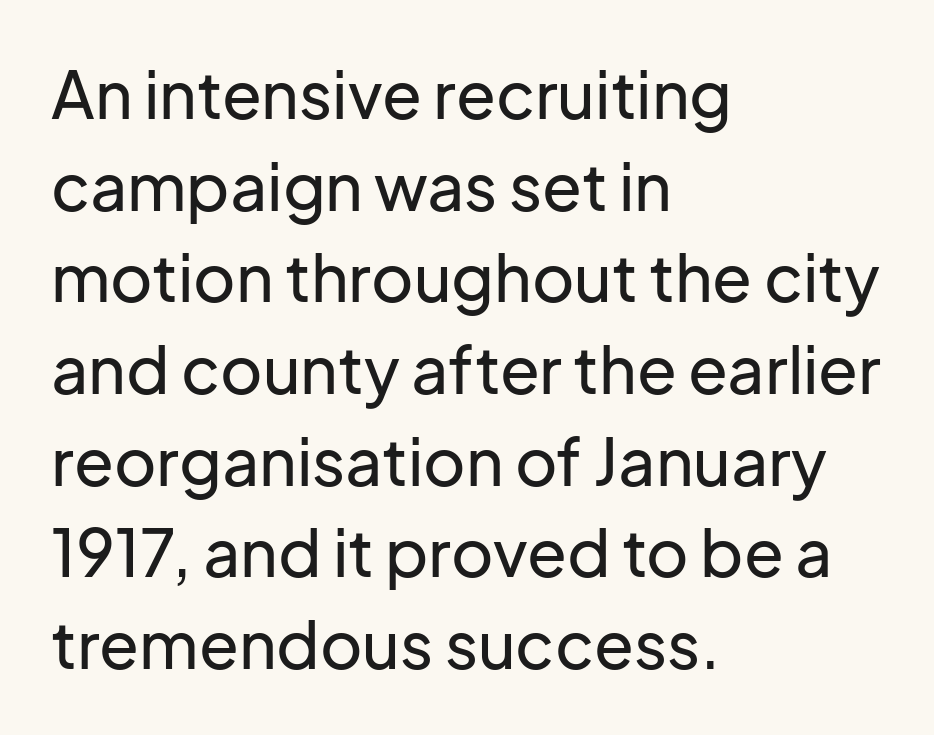
One-word summary of the alignment: left. Leading matches the norm, producing a regular column. Plain, unruled lines of type. A typesetter would label this face a sans.
